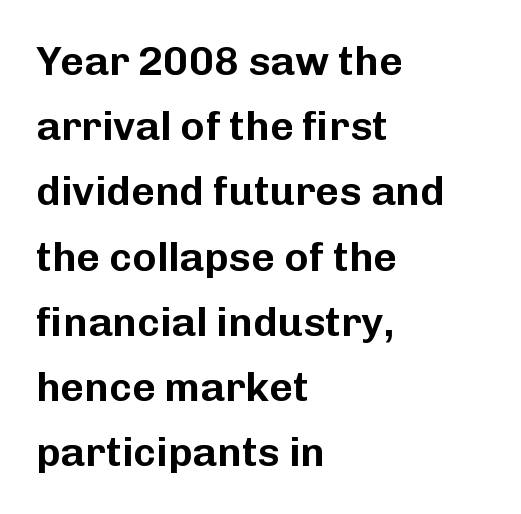
The image shows 41 px sans-serif type, upright; set left-aligned, normal line spacing (1.59x), normal letter spacing, not underlined; low stroke contrast and a medium x-height.
